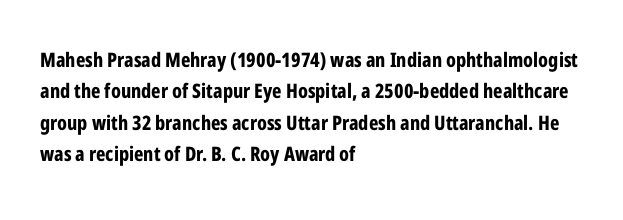
The image shows 20 px bold type, upright; set left-aligned, normal line spacing (1.57x), normal letter spacing, not underlined.
